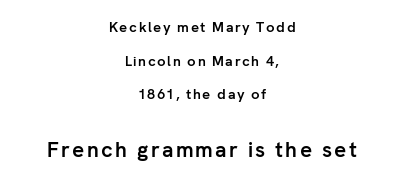
Q: Is the text bold? A: Yes.
Q: Is the text italic (slanted)? A: No, it is upright.
Q: Is the text underlined? A: No.
Q: How is the paragraph aligned? A: Centered.
Q: Is the spacing between lines tight, normal or loose? A: Loose.
Q: Which block of text is set in a larger size, the first (top) or the second (bottom)? A: The second (bottom) one.
